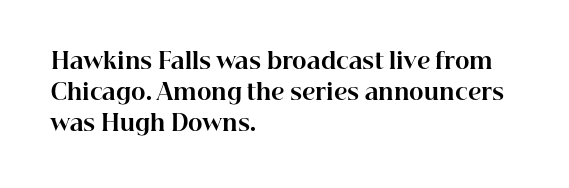
The image shows 22 px bold type, upright; set left-aligned, normal line spacing (1.41x), normal letter spacing, not underlined.
